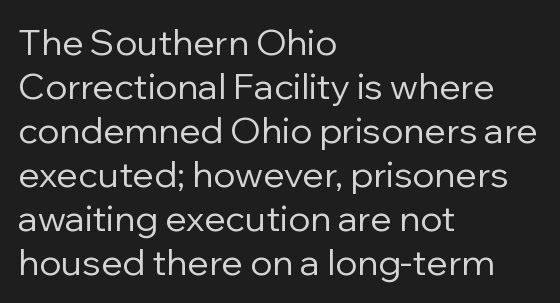
{"serif": "no", "italic": "no", "bold": "no", "weight": "regular", "width": "normal", "stroke_contrast": "low", "x_height": "medium", "monospaced": "no", "underline": "no", "align": "left", "line_spacing_ratio": 1.22, "letter_spacing": "normal", "letter_spacing_em": 0.0, "glyph_px": 36}
